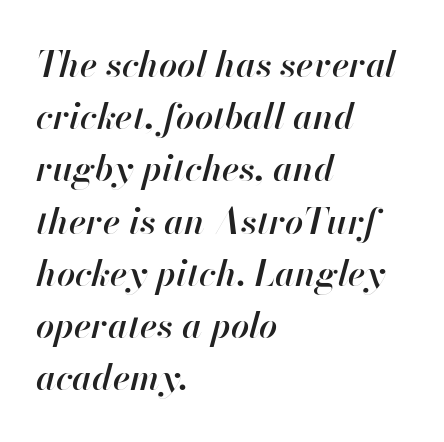
{"italic": "yes", "lean": "right", "slant_degrees": 13, "bold": "semi", "weight": "semibold", "width": "normal", "stroke_contrast": "high", "x_height": "small", "monospaced": "no", "underline": "no", "align": "left", "line_spacing": "normal", "line_spacing_ratio": 1.45, "letter_spacing": "normal", "letter_spacing_em": 0.0, "glyph_px": 36}
